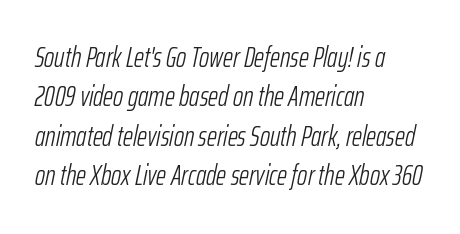
Q: Is the text bold? A: No.
Q: Is the text italic (slanted)? A: Yes, it leans right by about 12 degrees.
Q: Is the text underlined? A: No.
Q: How is the paragraph aligned? A: Left-aligned.
Q: Is the spacing between letters normal or unusually wide? A: Normal.
Q: Is the spacing between lines tight, normal or loose? A: Normal.
Q: Width (condensed, normal, or wide)? A: Condensed.
Q: Stroke contrast? A: Low.
Q: x-height? A: Medium.
Q: Monospaced? A: No.
